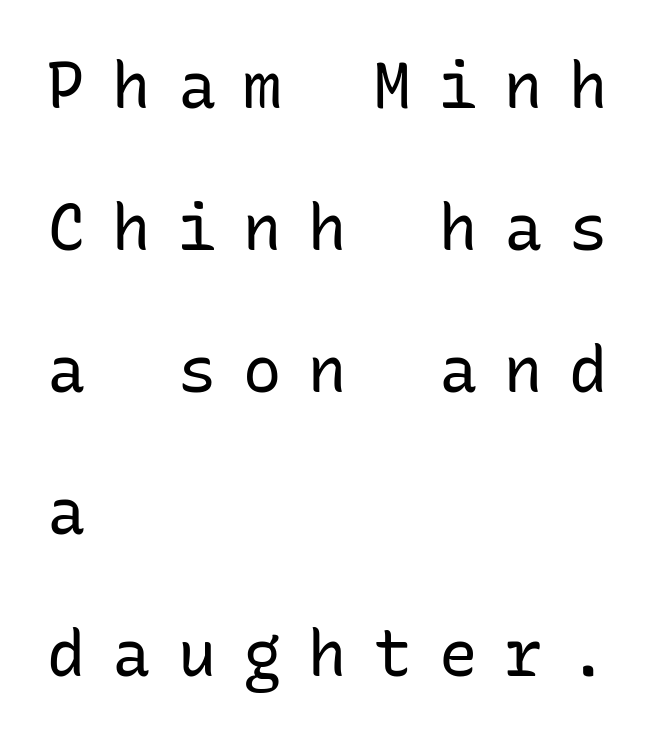
Q: Is the text bold? A: No.
Q: Is the text italic (slanted)? A: No, it is upright.
Q: Is the typeface a serif or a sans-serif typeface? A: Sans-serif.
Q: Is the text underlined? A: No.
Q: How is the paragraph aligned? A: Left-aligned.
Q: Is the spacing between letters normal or unusually wide? A: Unusually wide.
Q: Is the spacing between lines tight, normal or loose? A: Loose.
Q: Width (condensed, normal, or wide)? A: Normal.
Q: Stroke contrast? A: Low.
Q: x-height? A: Medium.
Q: Monospaced? A: Yes.
